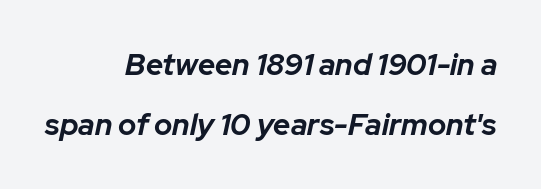
Words float on clear page, feet unadorned. In terms of letterspacing, this is plain default setting. Regarding leading, the lines here are spaced well apart. The typesetting leans heavy: a genuine bold.
